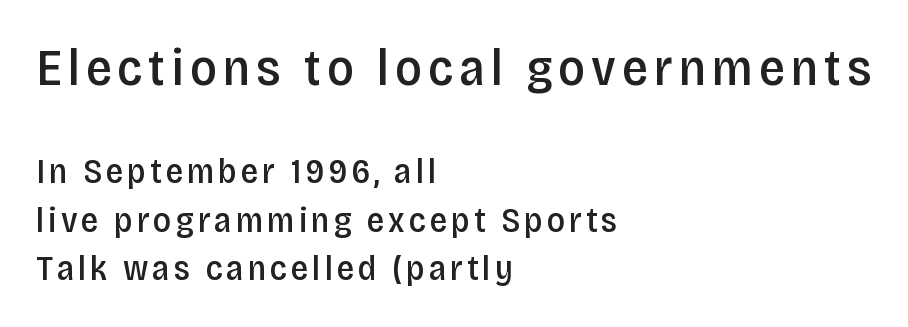
{"serif": "no", "italic": "no", "bold": "semi", "weight": "semibold", "width": "condensed", "stroke_contrast": "low", "x_height": "large", "monospaced": "no", "underline": "no", "align": "left", "line_spacing": "normal", "line_spacing_ratio": 1.39, "larger_block": "first", "size_ratio": 1.49, "glyph_px": 52}
